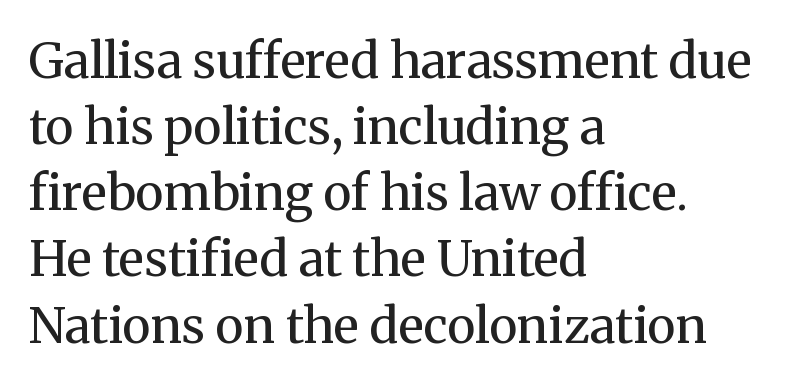
{"serif": "yes", "italic": "no", "bold": "no", "weight": "regular", "width": "normal", "stroke_contrast": "medium", "x_height": "medium", "monospaced": "no", "underline": "no", "align": "left", "line_spacing": "normal", "line_spacing_ratio": 1.35, "letter_spacing": "normal", "letter_spacing_em": 0.0, "glyph_px": 49}
